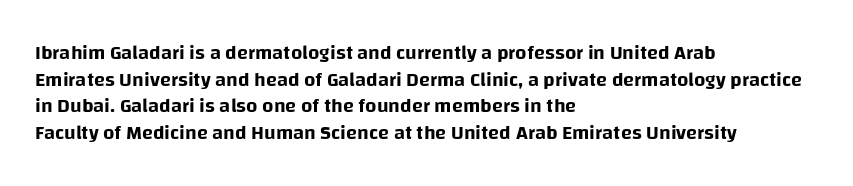
Which margin do the lines hug? The left one — the right edge is uneven. Do the letters lean? They stand straight. Students, note that the glyphs here touch the page at normal intervals. The block of text has a typical density, with ordinary space between rows. Unmarked baselines from the first word to the last.
